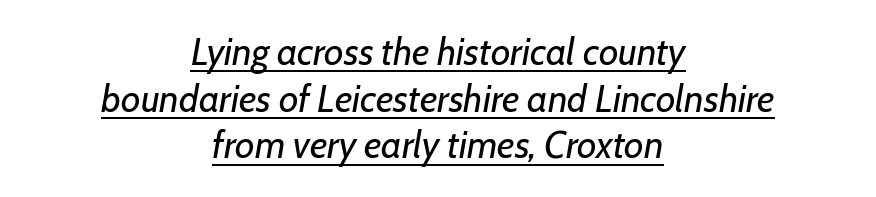
The image shows 38 px regular-weight type, italic (leaning right); set centered, line spacing 1.23x, normal letter spacing, underlined; low stroke contrast and a medium x-height.
